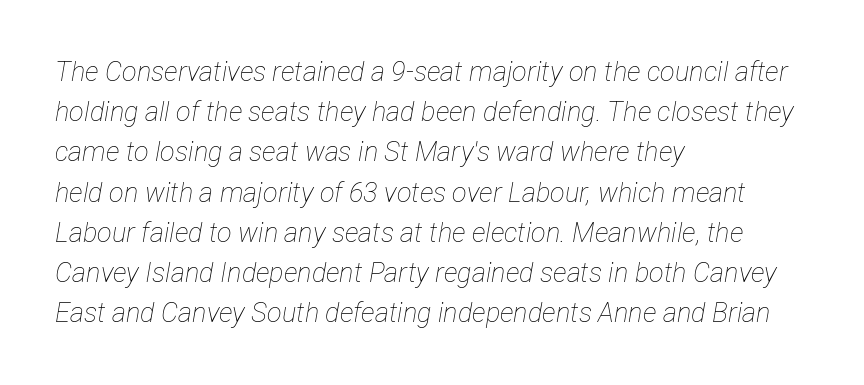
Beneath every word, the page is bare. Each line starts at the same left margin while the right side varies. Think standard paragraph weight, or any step lighter than that. The line-height multiplier appears to be the usual default. Nobody touched the tracking dial on this one.
